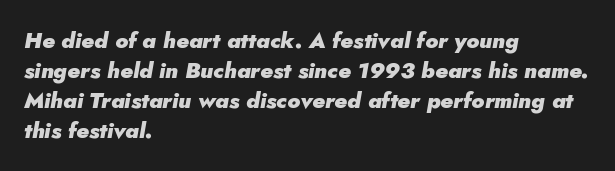
The image shows 22 px bold type, italic (leaning right); set left-aligned, normal line spacing (1.36x), normal letter spacing, not underlined.
